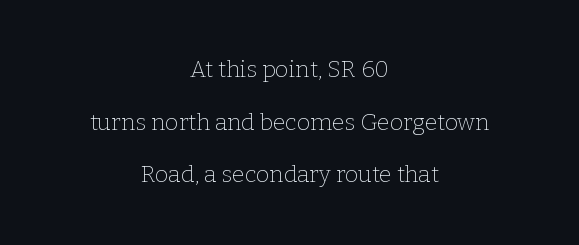
Q: Is the text bold? A: No.
Q: Is the text italic (slanted)? A: No, it is upright.
Q: Is the text underlined? A: No.
Q: How is the paragraph aligned? A: Centered.
Q: Is the spacing between letters normal or unusually wide? A: Normal.
Q: Is the spacing between lines tight, normal or loose? A: Loose.
